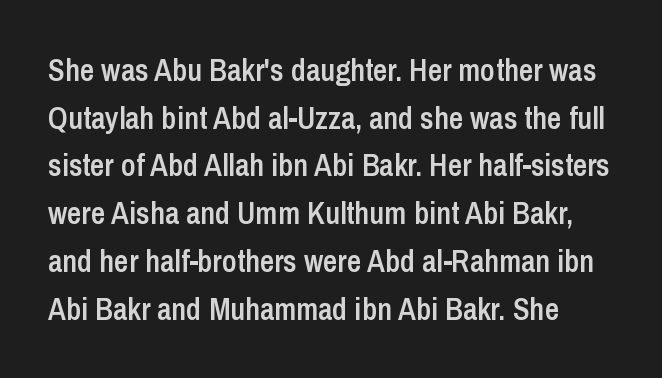
The image shows 31 px semibold, condensed sans-serif type, upright; set normal line spacing (1.54x), normal letter spacing, not underlined; low stroke contrast and a medium x-height.
